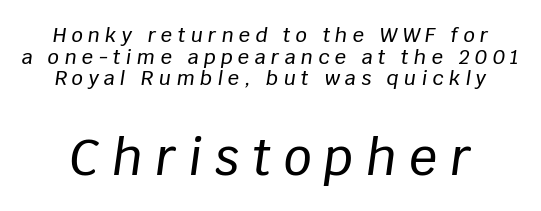
{"italic": "yes", "lean": "right", "slant_degrees": 8, "width": "normal", "stroke_contrast": "low", "x_height": "large", "monospaced": "no", "underline": "no", "line_spacing": "tight", "line_spacing_ratio": 1.08, "letter_spacing": "wide", "letter_spacing_em": 0.26, "larger_block": "second", "size_ratio": 2.45, "glyph_px": 49}
